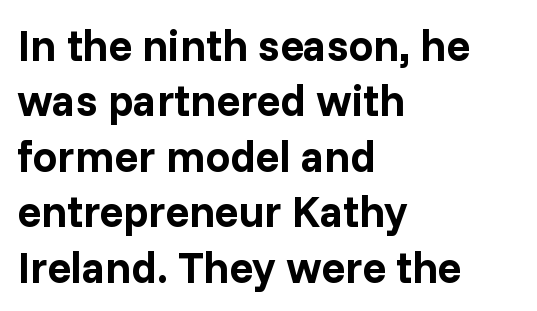
Q: Is the text bold? A: Yes.
Q: Is the text italic (slanted)? A: No, it is upright.
Q: Is the typeface a serif or a sans-serif typeface? A: Sans-serif.
Q: Is the text underlined? A: No.
Q: How is the paragraph aligned? A: Left-aligned.
Q: Is the spacing between letters normal or unusually wide? A: Normal.
Q: Is the spacing between lines tight, normal or loose? A: Normal.
Q: Width (condensed, normal, or wide)? A: Normal.
Q: Stroke contrast? A: Low.
Q: x-height? A: Medium.
Q: Monospaced? A: No.
